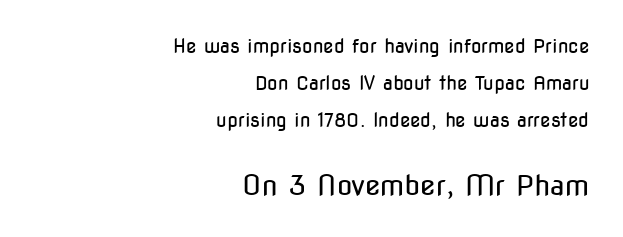
Every character sits straight up, as roman type does. Only glyphs here, with clear space below each row. What stands out about the letter spacing? Nothing — it is the standard amount. Nothing sits at the stroke ends, so this counts as sans-serif. The paragraph has a hard right edge and a soft left edge. Two sizes are in play, and the larger belongs to the second block.
